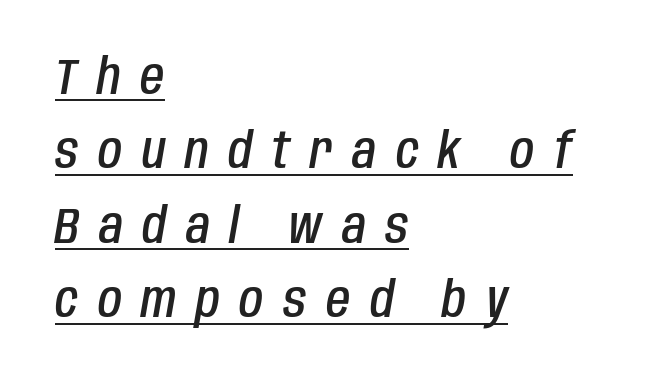
Reading down the block, your eye returns to a fixed left position each line. The face used here is proportionally spaced, like ordinary book or web type. Observe the wide spacing: letters keep a clear distance from each other. Quick note: underline on. The letters are semibold — heavier than regular but short of a full bold. When letters slant like this, we call the style italic.
